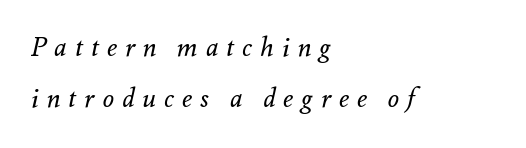
Q: Is the text bold? A: No.
Q: Is the text italic (slanted)? A: Yes, it leans right by about 12 degrees.
Q: Is the text underlined? A: No.
Q: How is the paragraph aligned? A: Left-aligned.
Q: Is the spacing between letters normal or unusually wide? A: Unusually wide.
Q: Is the spacing between lines tight, normal or loose? A: Loose.
